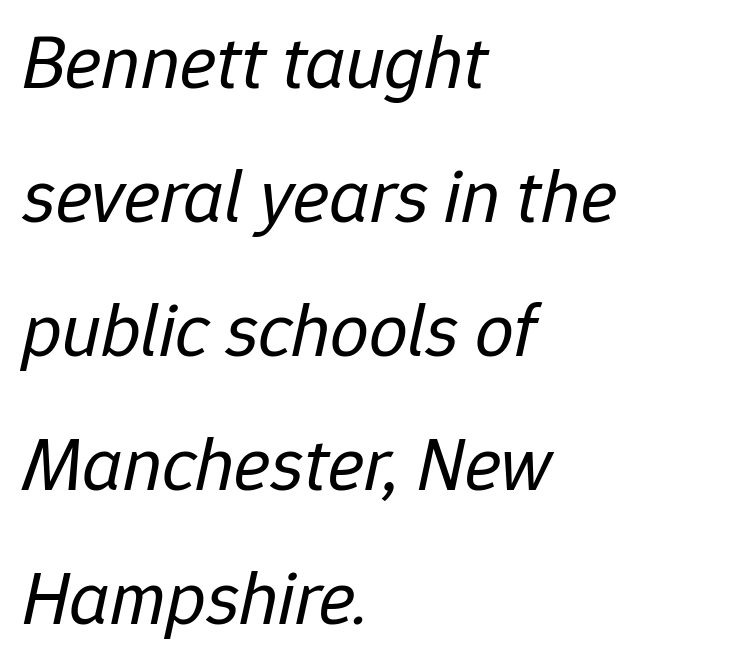
The passage is arranged the way most books set body copy — flush left. Every character sits at an angle, as italics do. Clear beneath every line of the passage. Here the designer chose a conventional face with non-uniform glyph widths. The letters look calm and open, with moderate or lighter stems. Glyph-to-glyph distance matches everyday printed text.
